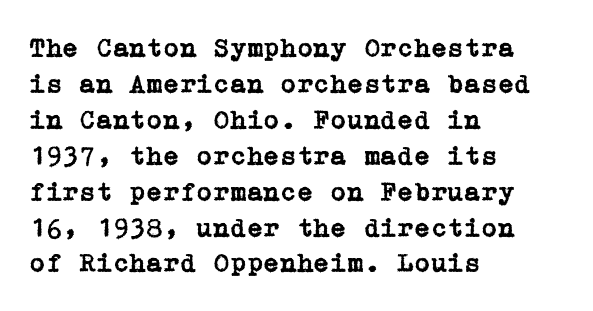
{"italic": "no", "underline": "no", "align": "left", "line_spacing": "normal", "line_spacing_ratio": 1.33, "letter_spacing": "normal", "letter_spacing_em": 0.0, "glyph_px": 27}
